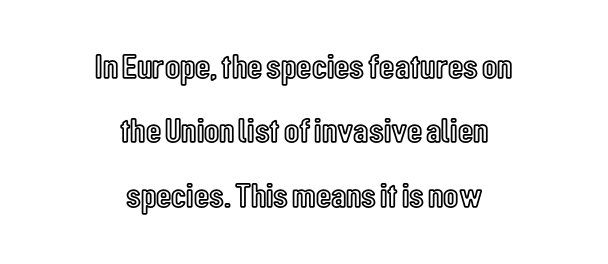
{"italic": "no", "width": "condensed", "x_height": "medium", "monospaced": "no", "underline": "no", "align": "center", "line_spacing_ratio": 1.84, "letter_spacing": "normal", "letter_spacing_em": 0.0, "glyph_px": 35}
